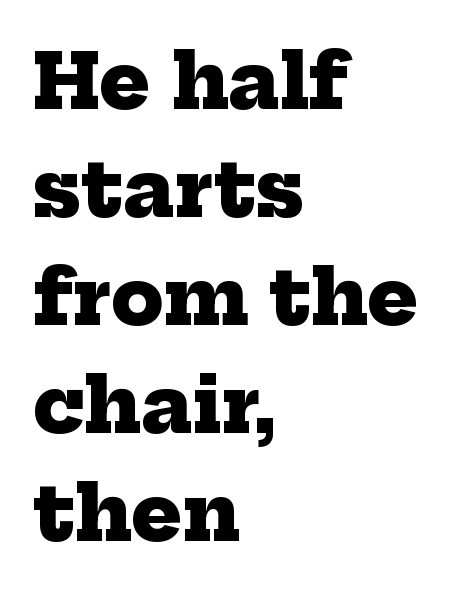
Q: Is the text bold? A: Yes.
Q: Is the typeface a serif or a sans-serif typeface? A: Serif.
Q: Is the text underlined? A: No.
Q: How is the paragraph aligned? A: Left-aligned.
Q: Is the spacing between letters normal or unusually wide? A: Normal.
Q: Is the spacing between lines tight, normal or loose? A: Normal.
Q: Width (condensed, normal, or wide)? A: Normal.
Q: Stroke contrast? A: Low.
Q: x-height? A: Medium.
Q: Monospaced? A: No.
